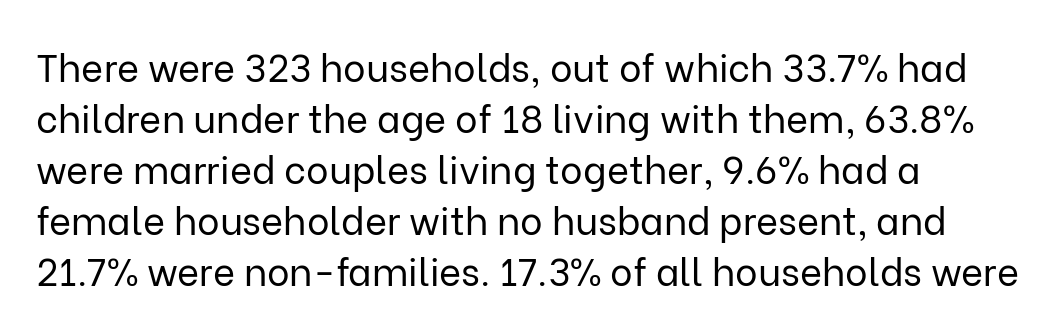
Rule under the text: the space is simply empty. Standard letterfit; no display-style spreading of the glyphs. To sum up the face: it is a sans, with no serifs. A typesetter would call this proportional, since set widths differ per character.
